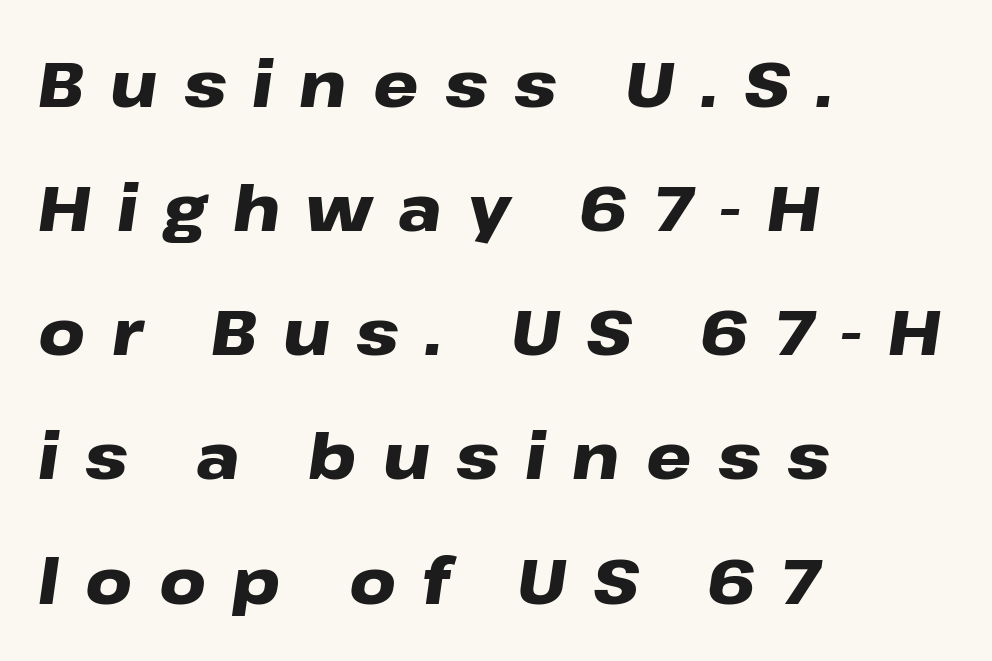
Every row of glyphs begins at an identical x-position on the left. Strong, thick strokes mark this as bold type. No word sits above an underline. This sample has the flowing, uneven cadence of proportional lettering. Here the glyphs are tracked loosely, breaking word shapes into spaced letters.
